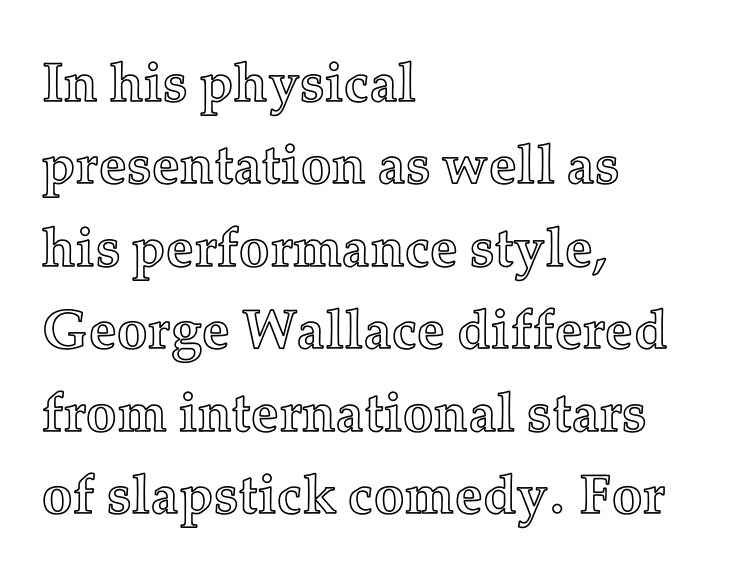
{"italic": "no", "width": "normal", "x_height": "medium", "monospaced": "no", "underline": "no", "align": "left", "line_spacing": "normal", "line_spacing_ratio": 1.5, "letter_spacing": "normal", "letter_spacing_em": 0.0, "glyph_px": 55}
